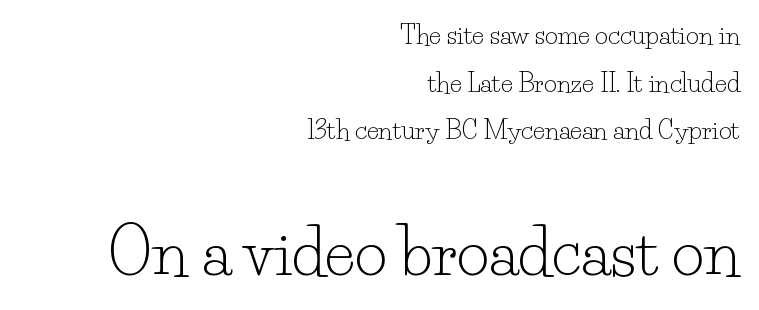
{"serif": "yes", "italic": "no", "bold": "no", "weight": "light", "width": "normal", "stroke_contrast": "low", "x_height": "small", "monospaced": "no", "underline": "no", "align": "right", "line_spacing": "loose", "line_spacing_ratio": 1.91, "letter_spacing": "normal", "letter_spacing_em": 0.0, "larger_block": "second", "size_ratio": 2.52, "glyph_px": 63}
